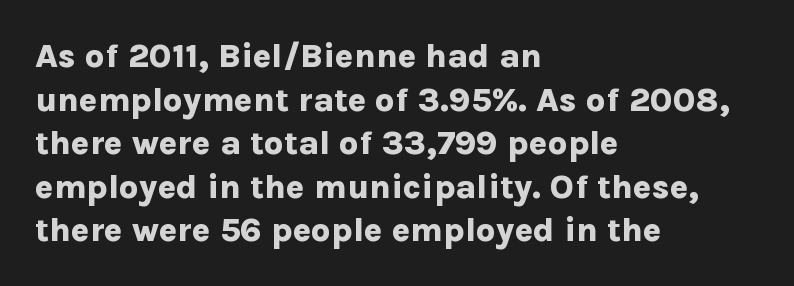
{"serif": "no", "italic": "no", "bold": "yes", "weight": "bold", "width": "normal", "stroke_contrast": "low", "x_height": "medium", "monospaced": "no", "underline": "no", "align": "left", "line_spacing": "normal", "line_spacing_ratio": 1.28, "letter_spacing": "normal", "letter_spacing_em": 0.0, "glyph_px": 34}
